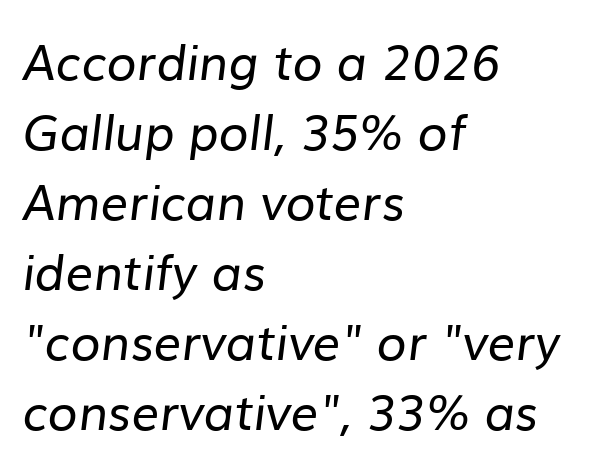
The image shows 49 px regular-weight sans-serif type; set left-aligned, normal line spacing (1.43x), normal letter spacing, not underlined; low stroke contrast and a medium x-height.
